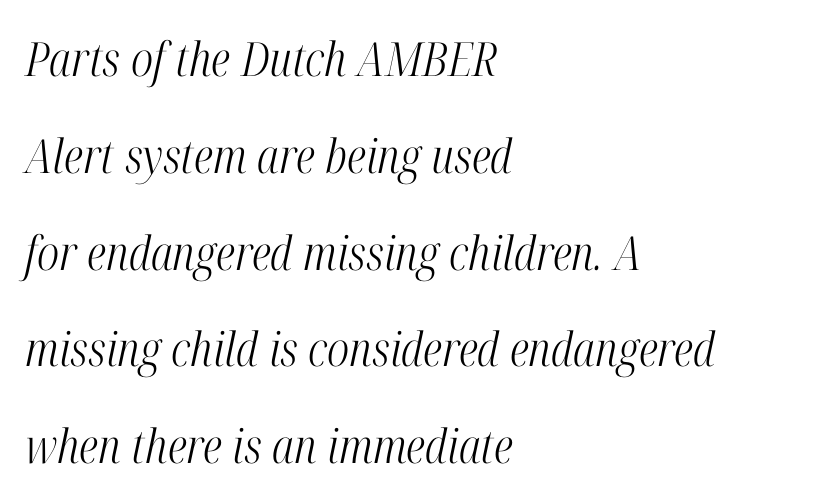
{"serif": "yes", "italic": "yes", "lean": "right", "slant_degrees": 12, "bold": "no", "weight": "light", "width": "condensed", "stroke_contrast": "high", "x_height": "medium", "monospaced": "no", "underline": "no", "align": "left", "line_spacing": "loose", "line_spacing_ratio": 2.06, "letter_spacing": "normal", "letter_spacing_em": 0.0, "glyph_px": 47}
